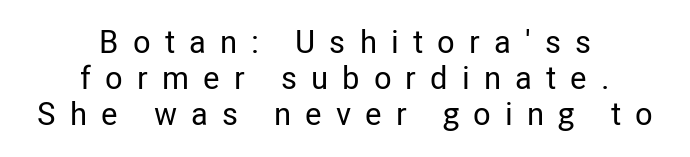
Typographically, this falls in the sans-serif category. Compared with typical body copy, the letter spacing here is much looser. The space between consecutive lines is stingy. A centered setting, common on invitations and titles, is used for this passage. The face used here is proportionally spaced, like ordinary book or web type.
